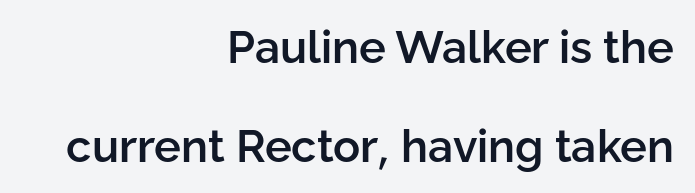
{"serif": "no", "italic": "no", "bold": "semi", "weight": "semibold", "width": "normal", "stroke_contrast": "low", "x_height": "medium", "monospaced": "no", "underline": "no", "align": "right", "line_spacing": "loose", "line_spacing_ratio": 2.19, "letter_spacing": "normal", "letter_spacing_em": 0.0, "glyph_px": 45}
